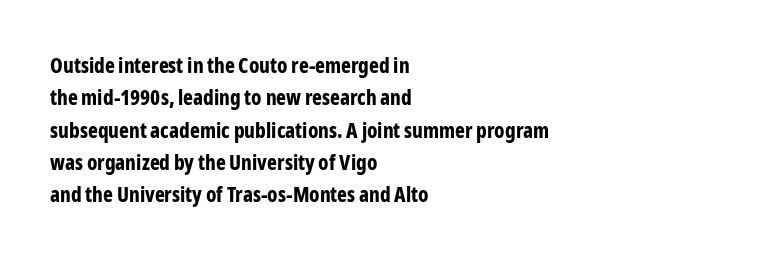
The image shows 21 px bold type, upright; set left-aligned, normal line spacing (1.54x), normal letter spacing, not underlined.
